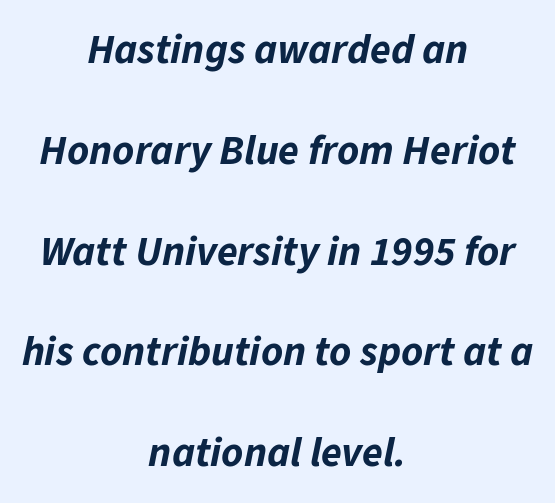
{"italic": "yes", "lean": "right", "slant_degrees": 11, "bold": "yes", "weight": "bold", "width": "normal", "stroke_contrast": "low", "x_height": "medium", "monospaced": "no", "underline": "no", "align": "center", "line_spacing": "loose", "line_spacing_ratio": 2.4, "letter_spacing": "normal", "letter_spacing_em": 0.0, "glyph_px": 42}
